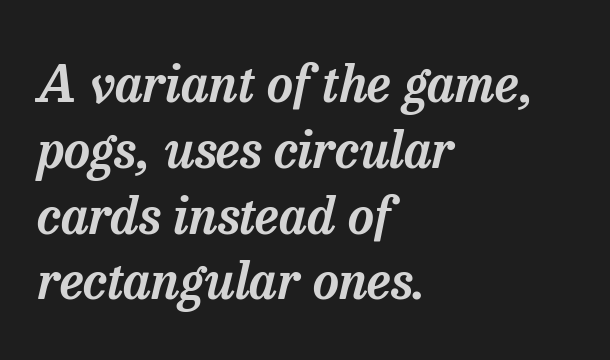
Q: Is the text italic (slanted)? A: Yes, it leans right by about 13 degrees.
Q: Is the typeface a serif or a sans-serif typeface? A: Serif.
Q: Is the text underlined? A: No.
Q: How is the paragraph aligned? A: Left-aligned.
Q: Is the spacing between letters normal or unusually wide? A: Normal.
Q: Is the spacing between lines tight, normal or loose? A: Normal.
Q: Width (condensed, normal, or wide)? A: Normal.
Q: Stroke contrast? A: Low.
Q: x-height? A: Medium.
Q: Monospaced? A: No.
